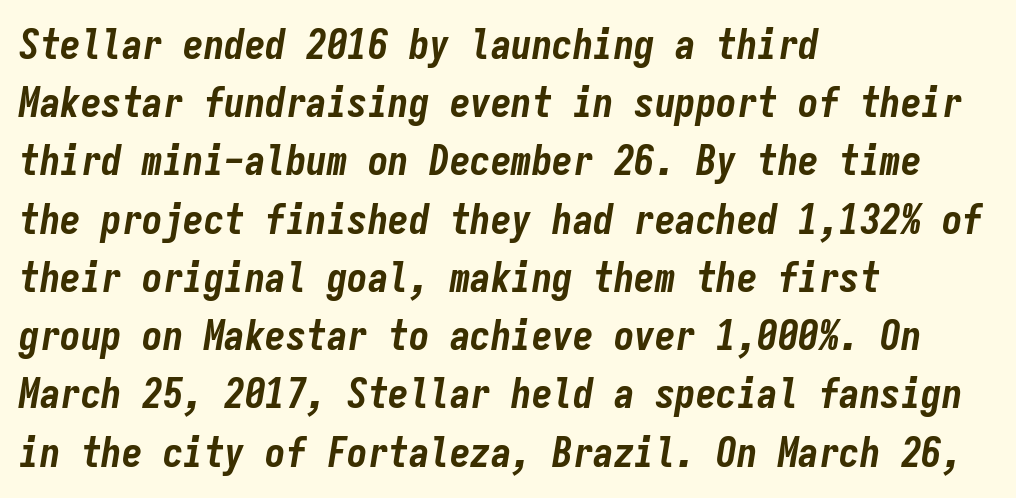
The letters sit at their default tracking, neither squeezed nor spread. The words here are not underlined. The lines sit at an ordinary, default distance from one another. Casual observation: everything's shoved over to the left. Do the characters align in a grid? Yes, the font is monospaced. Looking at the ascenders, they clearly lean.
